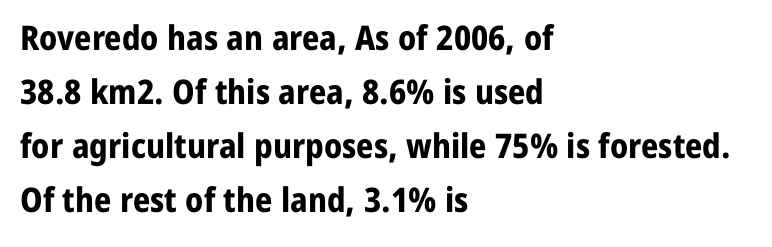
Characters follow at the spacing the type designer built in. Left-aligned paragraph, ragged on the right. Note the varied advance widths — an 'i' is clearly narrower than an 'm'. Its strokes are broad and dark, the hallmark of bold type. Is this a sans? Yes — the strokes have no serifs. What's the leading like? Ordinary, nothing unusual.
